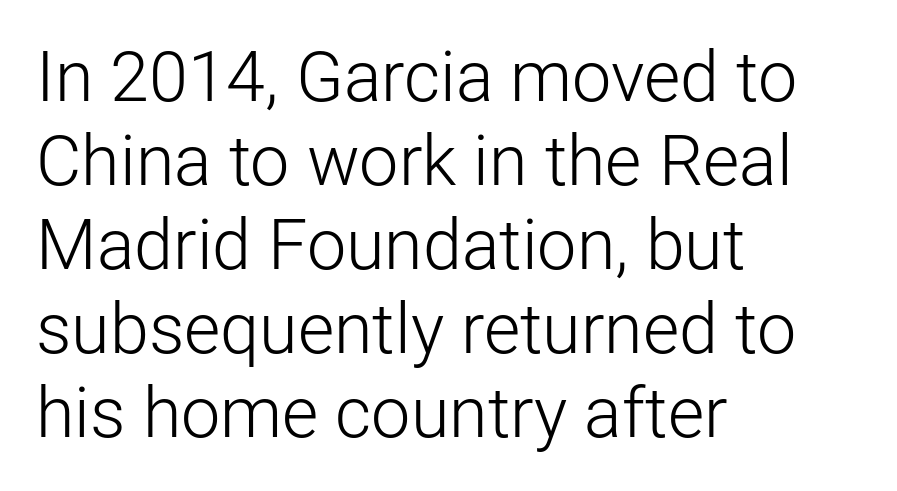
{"serif": "no", "italic": "no", "bold": "no", "weight": "light", "width": "normal", "stroke_contrast": "low", "x_height": "medium", "monospaced": "no", "underline": "no", "align": "left", "line_spacing_ratio": 1.2, "letter_spacing": "normal", "letter_spacing_em": 0.0, "glyph_px": 70}
